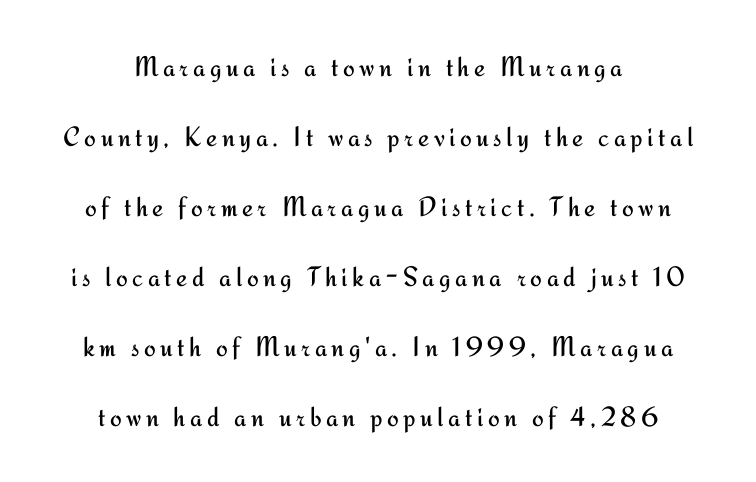
Notice how the stems are strictly vertical — no italics here. The characters display no serif detailing; their extremities are plain. The line-height multiplier appears high, well above default. The font is comparable to plain body text, perhaps lighter.
